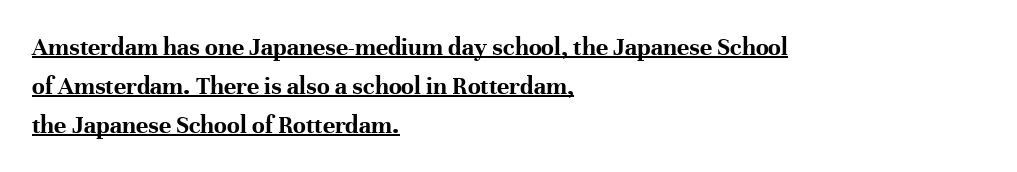
The image shows 26 px bold type, upright; set left-aligned, normal line spacing (1.5x), normal letter spacing, underlined.
